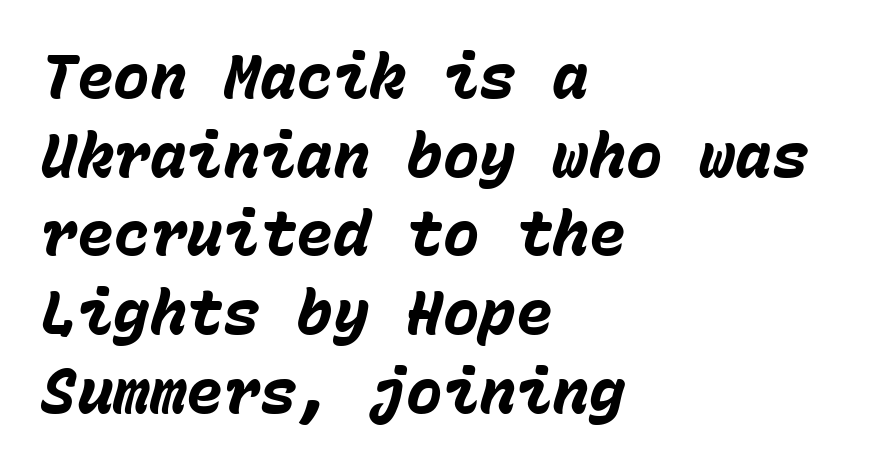
{"italic": "yes", "lean": "right", "slant_degrees": 15, "bold": "yes", "weight": "heavy", "width": "normal", "stroke_contrast": "low", "x_height": "medium", "monospaced": "yes", "underline": "no", "align": "left", "line_spacing": "normal", "line_spacing_ratio": 1.29, "letter_spacing": "normal", "letter_spacing_em": 0.0, "glyph_px": 61}
